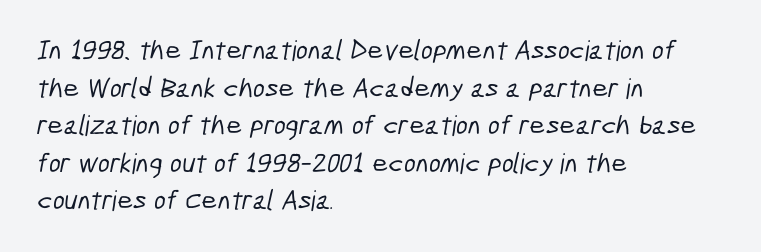
The image shows 28 px condensed sans-serif type; set left-aligned, normal line spacing (1.34x), normal letter spacing, not underlined; low stroke contrast and a medium x-height.
